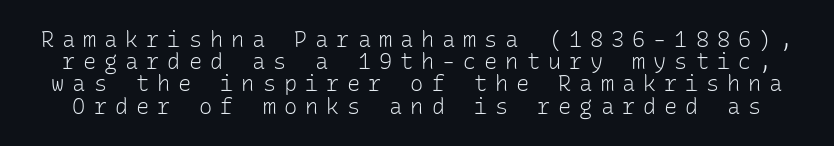
{"italic": "no", "bold": "no", "underline": "no", "line_spacing": "tight", "line_spacing_ratio": 1.01, "letter_spacing": "wide", "letter_spacing_em": 0.36, "glyph_px": 22}
